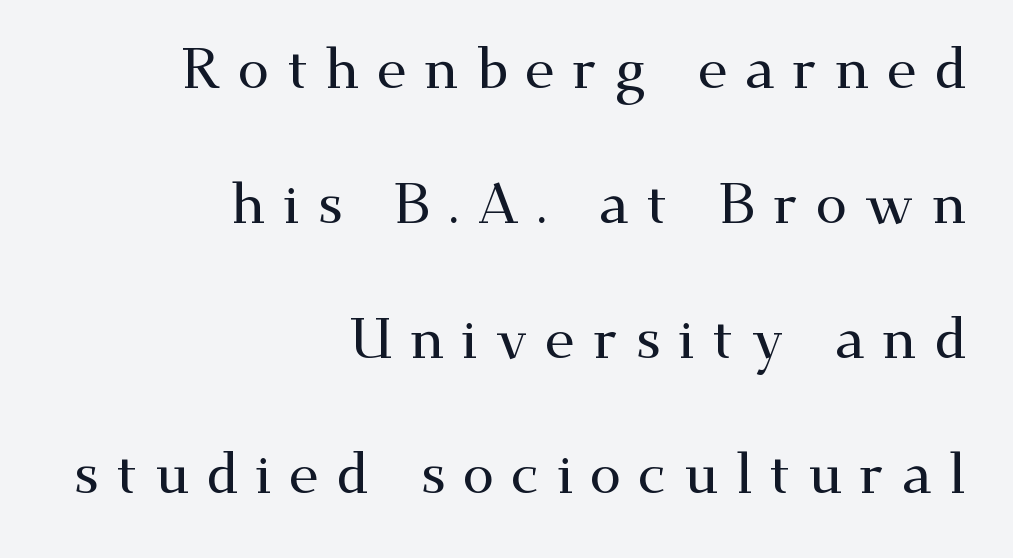
Q: Is the text italic (slanted)? A: No, it is upright.
Q: Is the typeface a serif or a sans-serif typeface? A: Serif.
Q: Is the text underlined? A: No.
Q: How is the paragraph aligned? A: Right-aligned.
Q: Is the spacing between letters normal or unusually wide? A: Unusually wide.
Q: Is the spacing between lines tight, normal or loose? A: Loose.
Q: Width (condensed, normal, or wide)? A: Wide.
Q: Stroke contrast? A: Medium.
Q: x-height? A: Small.
Q: Monospaced? A: No.
